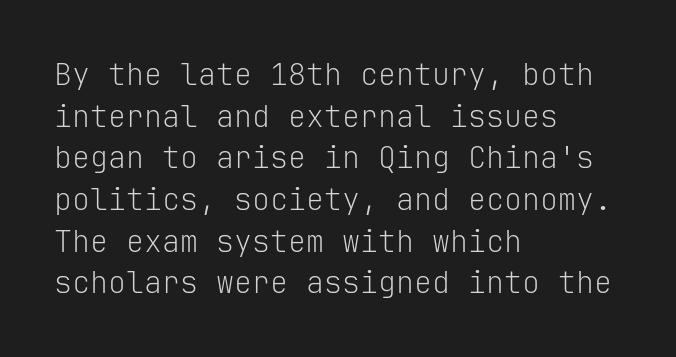
{"serif": "no", "italic": "no", "bold": "no", "weight": "light", "width": "normal", "stroke_contrast": "low", "x_height": "medium", "monospaced": "yes", "underline": "no", "align": "left", "line_spacing": "normal", "line_spacing_ratio": 1.39, "letter_spacing": "normal", "letter_spacing_em": 0.0, "glyph_px": 30}
